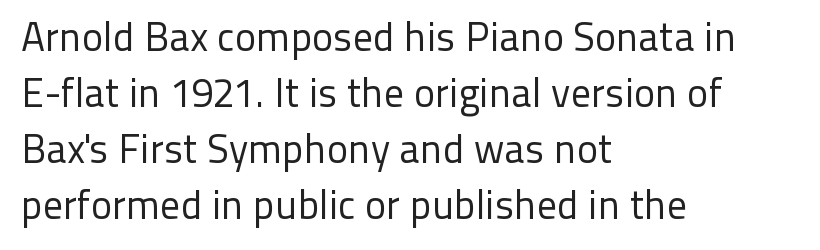
I'd call this a sans setting — the letters go barefoot. You could call the tracking neutral — neither tight nor loose. No letter is thick-stroked: the sample isn't bold. These lines were composed using upright roman letters. Caption: multi-line text, flush left, ragged right. These lines sit exactly where default settings would place them.
